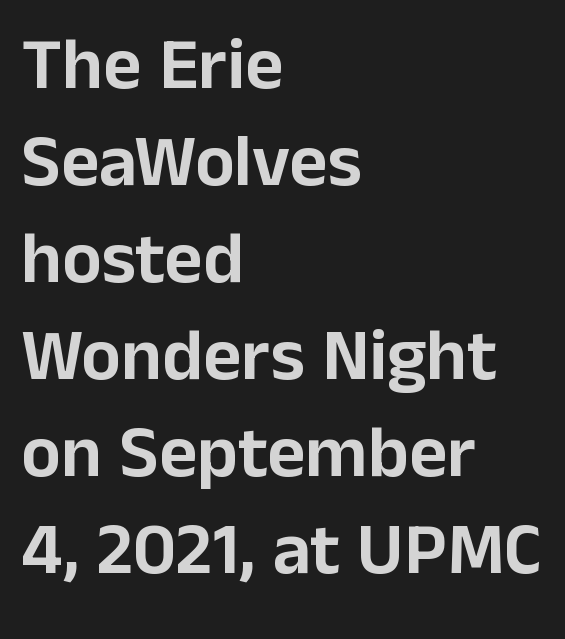
The image shows 74 px sans-serif type, upright; set left-aligned, normal line spacing (1.31x), normal letter spacing, not underlined; low stroke contrast and a medium x-height.
